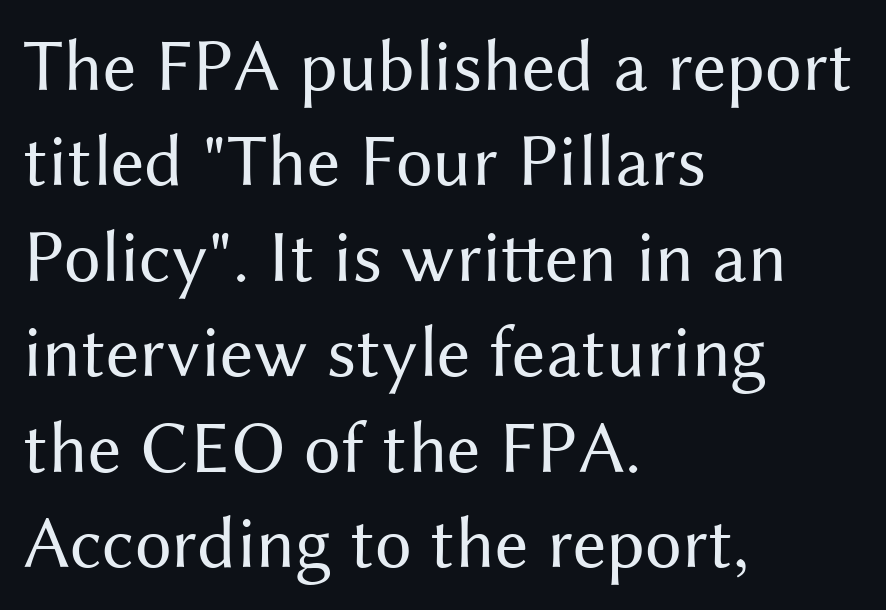
Q: Is the text bold? A: No.
Q: Is the text italic (slanted)? A: No, it is upright.
Q: Is the typeface a serif or a sans-serif typeface? A: Sans-serif.
Q: Is the text underlined? A: No.
Q: How is the paragraph aligned? A: Left-aligned.
Q: Is the spacing between letters normal or unusually wide? A: Normal.
Q: Is the spacing between lines tight, normal or loose? A: Normal.
Q: Width (condensed, normal, or wide)? A: Normal.
Q: Stroke contrast? A: Medium.
Q: x-height? A: Medium.
Q: Monospaced? A: No.
